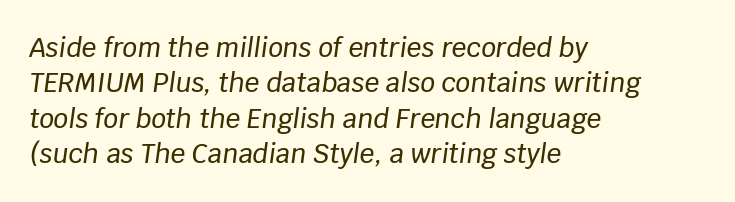
The image shows 26 px text type, italic (leaning right); set left-aligned, normal line spacing (1.36x), normal letter spacing, not underlined.
